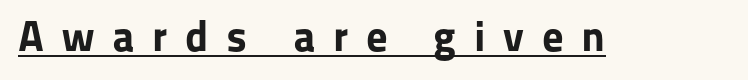
Look at the stroke-to-counter ratio: heavy, a bold. Each line of the rendering has a horizontal stroke beneath the glyphs. Between one letter and the next there's a generous, obvious gap. You could not count columns in this text — the font is proportionally spaced. Stroke terminals: plain, sans-serif. Posture: upright roman.
